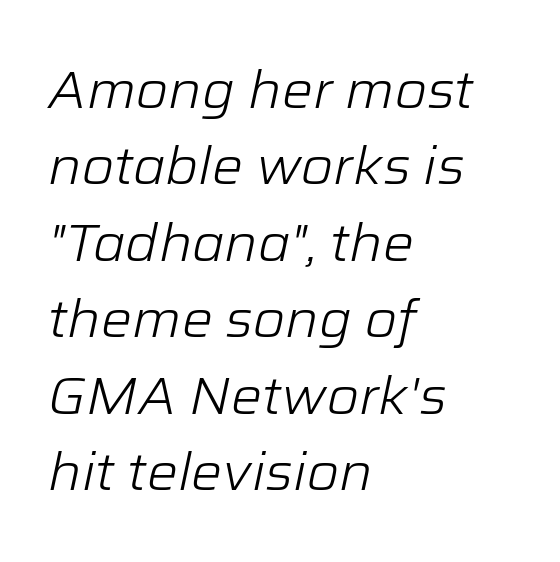
The image shows 52 px light type, italic (leaning right); set left-aligned, normal line spacing (1.47x), normal letter spacing, not underlined; low stroke contrast and a medium x-height.
